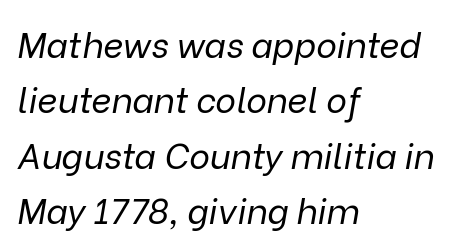
The image shows 35 px regular-weight type, italic (leaning right); set left-aligned, normal line spacing (1.58x), normal letter spacing, not underlined; low stroke contrast and a medium x-height.
